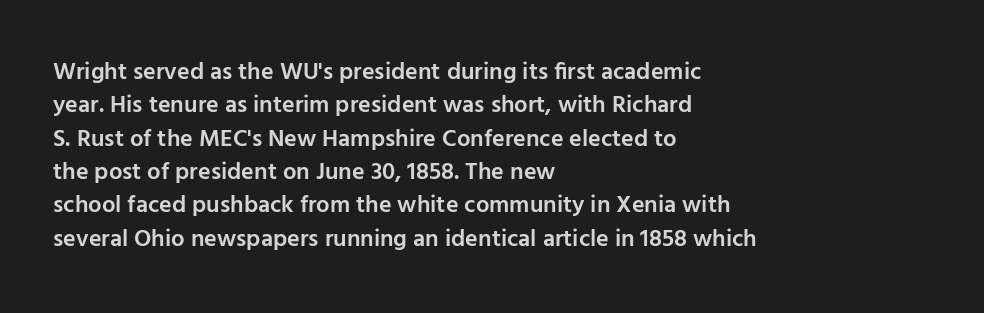
Does the lettering tilt? It doesn't — this is upright. Students, this is semibold: more ink than regular, less than bold. Is the block centered? No — it sits flush against the left margin. The block of text has a typical density, with ordinary space between rows.
